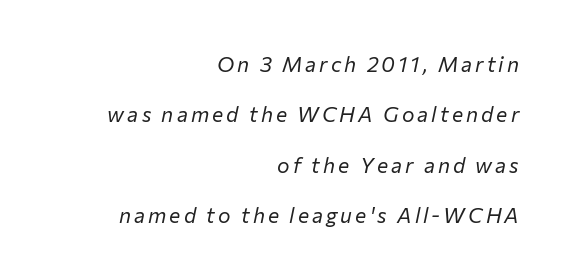
A quiet, ordinary-to-light weight characterises the typeface. Students, observe: this is what heavily led, spacious text looks like. Leftover space on each line is placed entirely before the opening word. Descenders are the only things crossing below the line.
